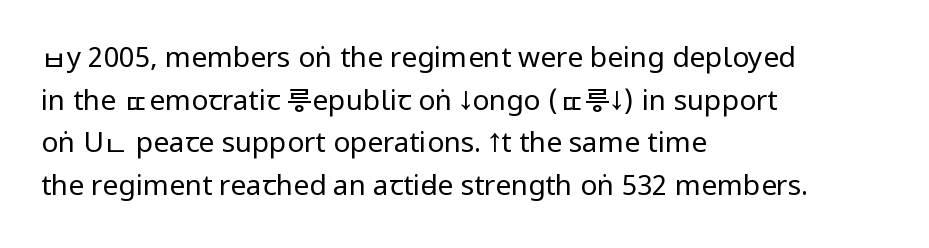
The image shows 28 px regular-weight, condensed sans-serif type, upright; set left-aligned, normal line spacing (1.52x), normal letter spacing, not underlined; low stroke contrast and a large x-height.
